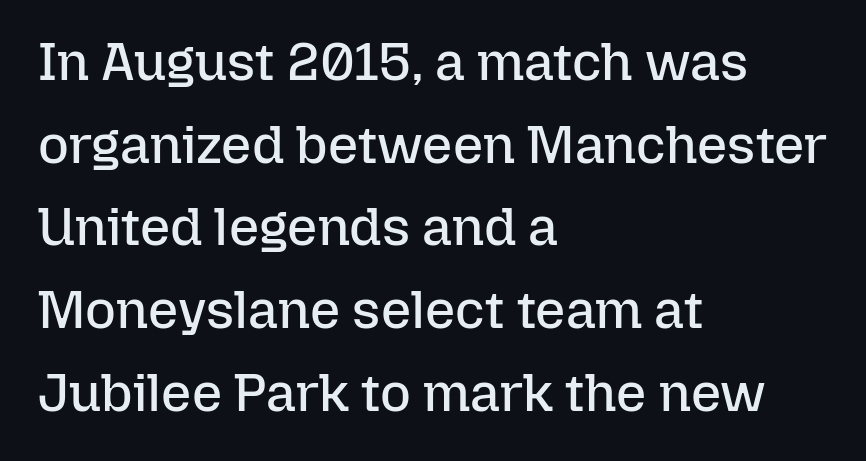
Note the varied advance widths — an 'i' is clearly narrower than an 'm'. Counters stay open thanks to moderate or lighter strokes. You can tell it's not italic because the verticals are truly vertical. Baseline-to-baseline distance is the conventional proportion of letter height. The paragraph has a hard left edge and a soft right edge. Standard letterfit; no display-style spreading of the glyphs.
